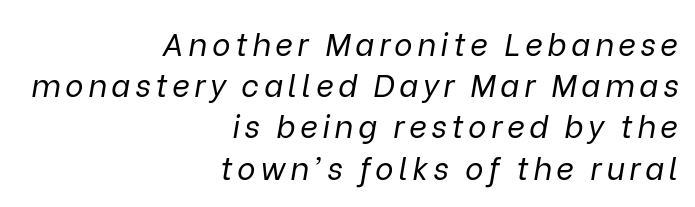
{"italic": "yes", "lean": "right", "slant_degrees": 9, "bold": "no", "weight": "regular", "width": "normal", "stroke_contrast": "low", "x_height": "medium", "monospaced": "no", "underline": "no", "align": "right", "line_spacing": "normal", "line_spacing_ratio": 1.33, "glyph_px": 31}
